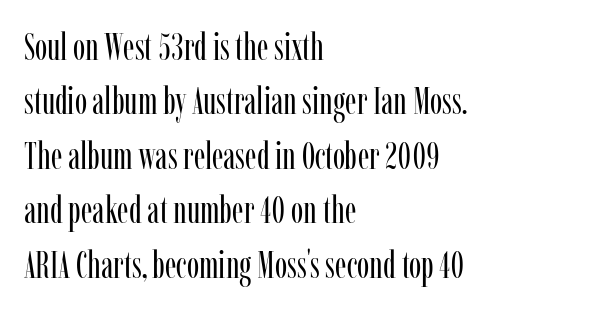
Alignment: flush left. No extra ink here — the face is not bold. The tracking reads as untouched default to a designer's eye. Classification — serif. Characters remain perfectly vertical along every line.
